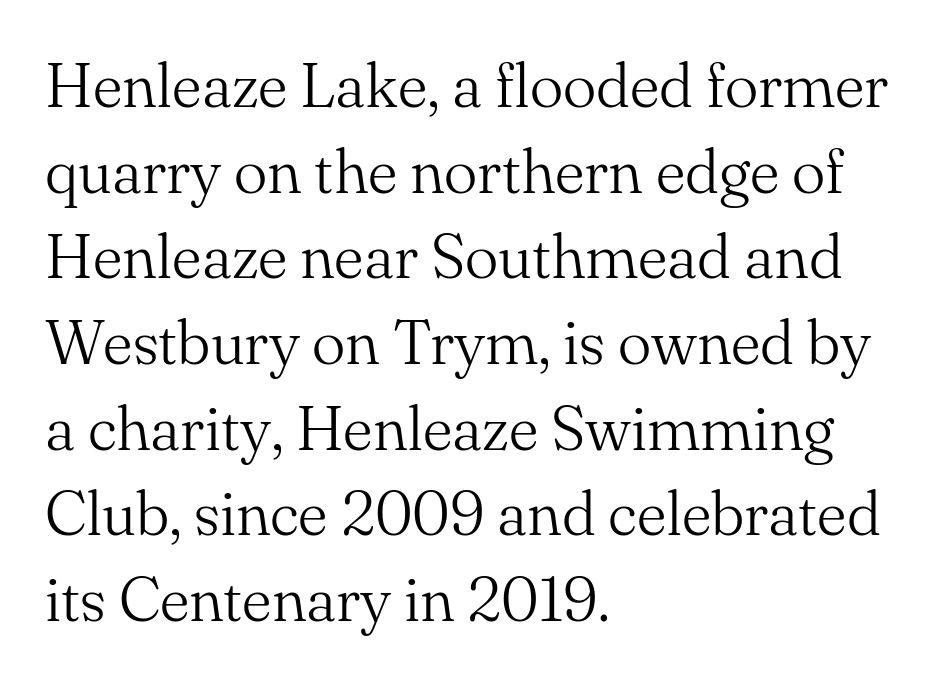
Q: Is the text bold? A: No.
Q: Is the text italic (slanted)? A: No, it is upright.
Q: Is the typeface a serif or a sans-serif typeface? A: Serif.
Q: Is the text underlined? A: No.
Q: How is the paragraph aligned? A: Left-aligned.
Q: Is the spacing between letters normal or unusually wide? A: Normal.
Q: Is the spacing between lines tight, normal or loose? A: Normal.
Q: Width (condensed, normal, or wide)? A: Normal.
Q: Stroke contrast? A: Medium.
Q: x-height? A: Small.
Q: Monospaced? A: No.
